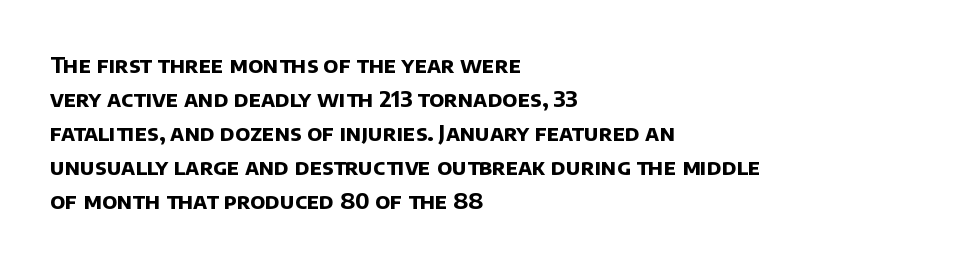
Q: Is the text bold? A: Yes.
Q: Is the text underlined? A: No.
Q: How is the paragraph aligned? A: Left-aligned.
Q: Is the spacing between letters normal or unusually wide? A: Normal.
Q: Is the spacing between lines tight, normal or loose? A: Normal.
